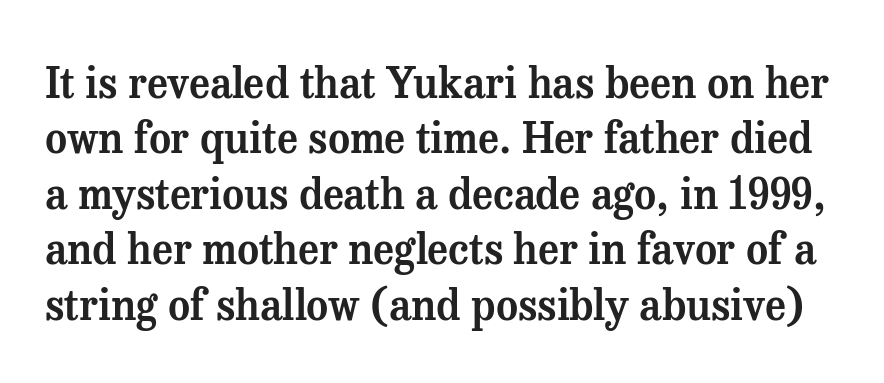
Every stem runs plumb, perpendicular to the baseline. The string is rendered with underlining switched off. This block has exactly the height ordinary leading produces. The face used here is proportionally spaced, like ordinary book or web type. Caption: standard tracking, unaltered.
